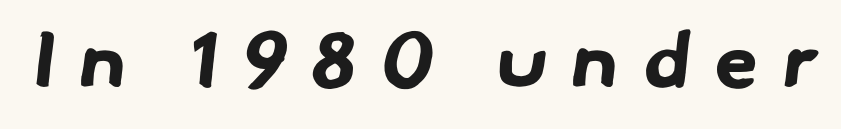
{"serif": "no", "bold": "yes", "weight": "bold", "width": "normal", "stroke_contrast": "low", "x_height": "small", "monospaced": "no", "underline": "no", "letter_spacing": "wide", "letter_spacing_em": 0.33, "glyph_px": 78}
